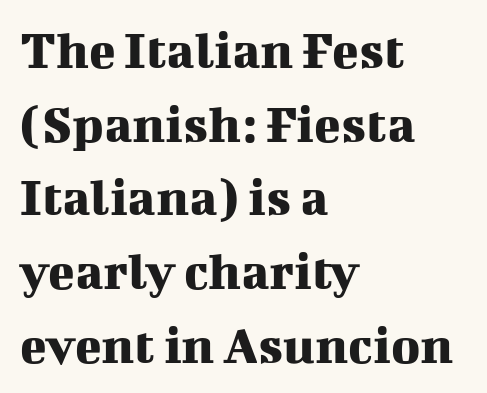
Default kerning and tracking; the words read as compact shapes. Here the designer chose a conventional face with non-uniform glyph widths. This is serif lettering, the kind often seen in printed books. Every character sits straight up, as roman type does. Leading matches the norm, producing a regular column.
